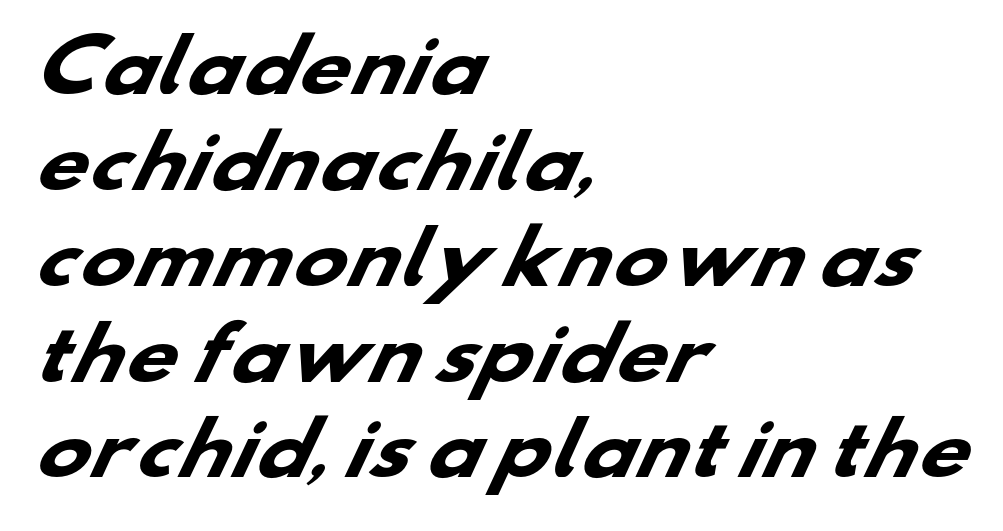
Q: Is the text bold? A: Yes.
Q: Is the typeface a serif or a sans-serif typeface? A: Sans-serif.
Q: Is the text underlined? A: No.
Q: How is the paragraph aligned? A: Left-aligned.
Q: Is the spacing between letters normal or unusually wide? A: Normal.
Q: Is the spacing between lines tight, normal or loose? A: Normal.
Q: Width (condensed, normal, or wide)? A: Wide.
Q: Stroke contrast? A: Low.
Q: x-height? A: Small.
Q: Monospaced? A: No.
